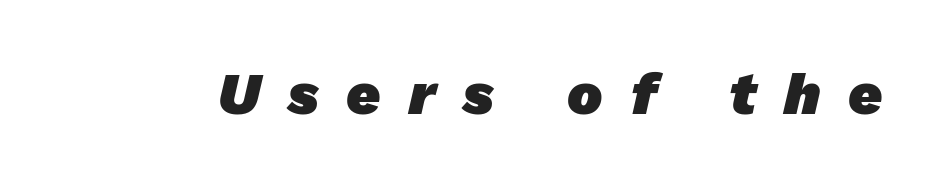
{"serif": "no", "bold": "yes", "weight": "heavy", "width": "normal", "stroke_contrast": "low", "x_height": "medium", "monospaced": "no", "underline": "no", "letter_spacing": "wide", "letter_spacing_em": 0.47, "glyph_px": 59}
